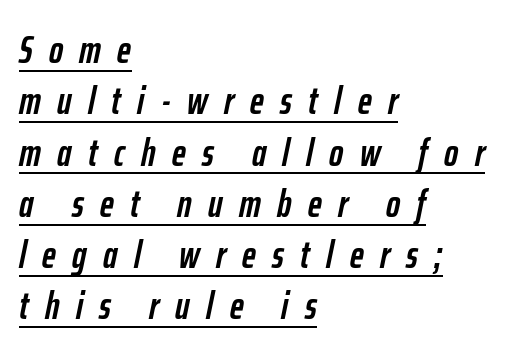
The setting favours the left margin, as ordinary paragraphs usually do. The rendering uses natural spacing where letterforms have individual widths. Does the leading feel generous? No, just average. Quick note: italic. The specimen includes a rule beneath the text block's lines. These lines carry a lot of weight — the face is fully bold.
